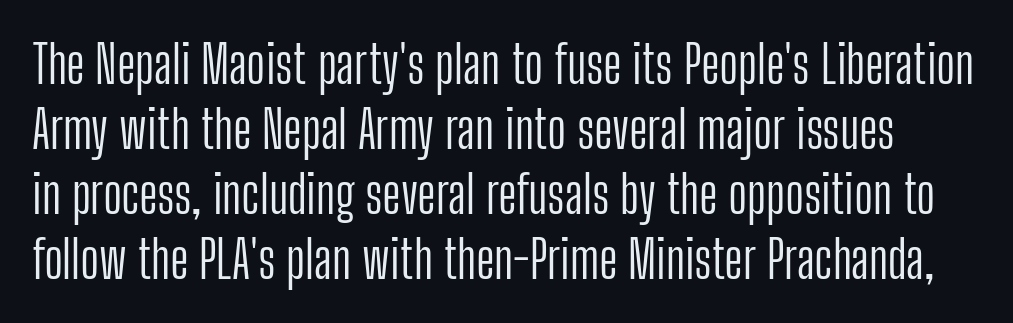
{"serif": "no", "italic": "no", "bold": "no", "weight": "light", "width": "condensed", "stroke_contrast": "low", "x_height": "medium", "monospaced": "no", "underline": "no", "line_spacing": "normal", "line_spacing_ratio": 1.25, "letter_spacing": "normal", "letter_spacing_em": 0.0, "glyph_px": 52}
